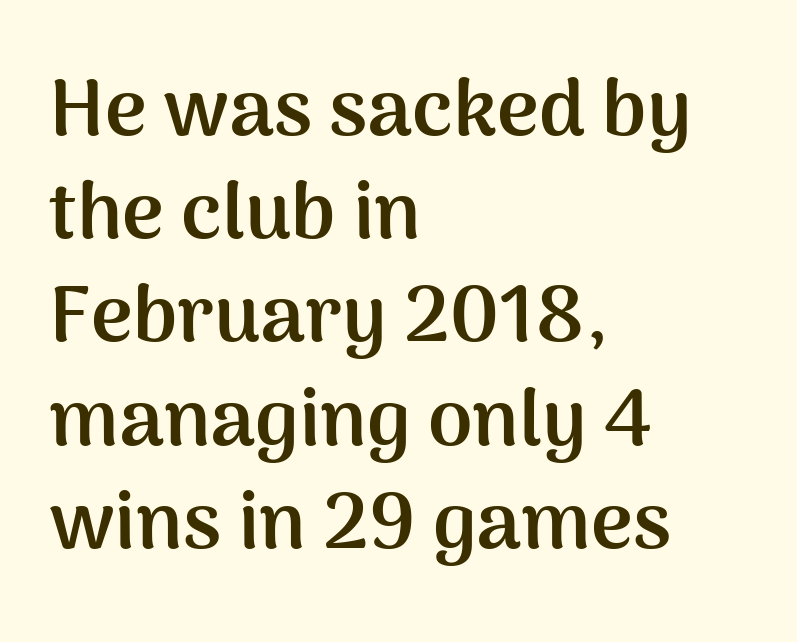
{"serif": "no", "italic": "no", "bold": "yes", "weight": "semibold", "width": "normal", "stroke_contrast": "medium", "x_height": "medium", "monospaced": "no", "underline": "no", "align": "left", "line_spacing": "normal", "line_spacing_ratio": 1.29, "letter_spacing": "normal", "letter_spacing_em": 0.0, "glyph_px": 80}
